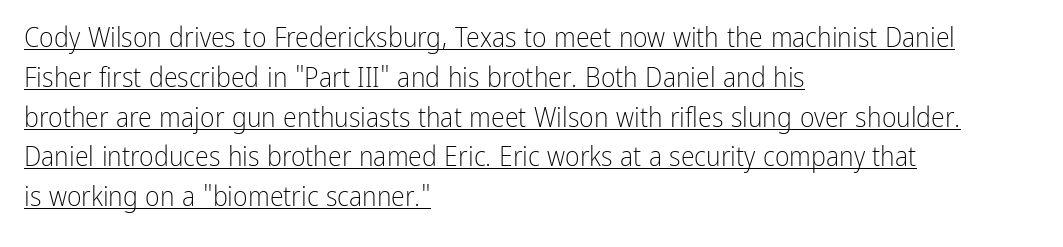
The letters advance in unequal steps, a hallmark of proportional type. Unlike italic type, these characters show no tilt at all. Horizontally, the lines are justified to the leading edge only. The glyphs are accompanied by a horizontal stroke just below them.
